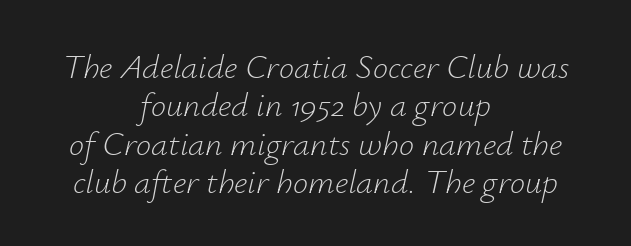
Q: Is the text bold? A: No.
Q: Is the text italic (slanted)? A: Yes, it leans right by about 12 degrees.
Q: Is the text underlined? A: No.
Q: How is the paragraph aligned? A: Centered.
Q: Is the spacing between letters normal or unusually wide? A: Normal.
Q: Is the spacing between lines tight, normal or loose? A: Tight.
Q: Width (condensed, normal, or wide)? A: Normal.
Q: Stroke contrast? A: Low.
Q: x-height? A: Small.
Q: Monospaced? A: No.
